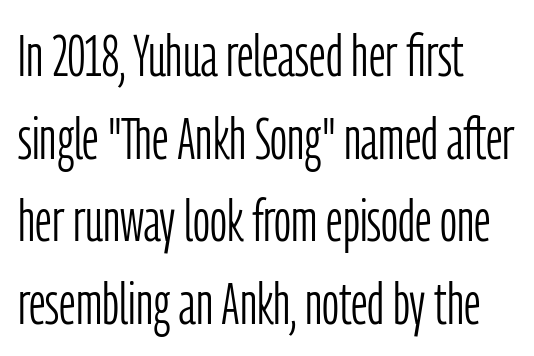
Spacing between characters is what you'd get straight out of the box. Left-aligned paragraph, ragged on the right. Character widths vary here, with narrow letters taking less room than wide ones. How would I describe the line gaps? Plain and ordinary. Check under the words: just untouched page. Italic? Not at all — the glyphs are vertical.
